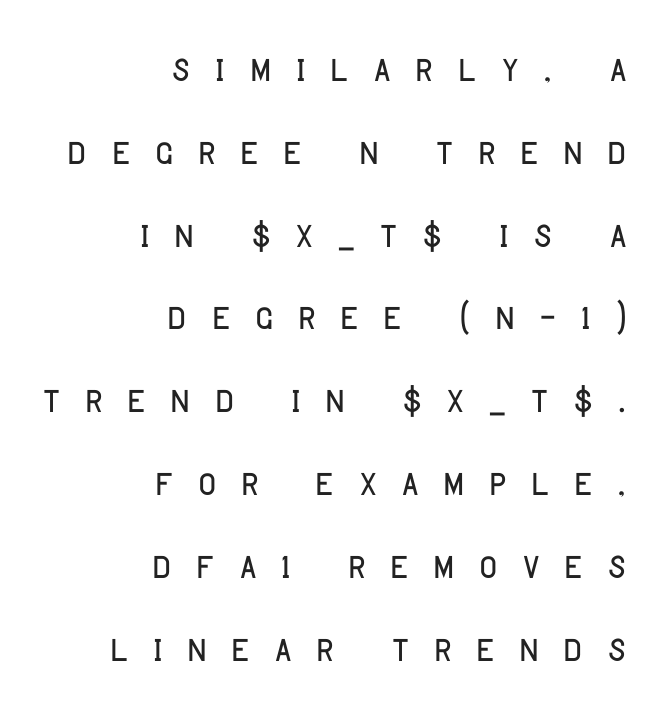
Q: Is the text bold? A: No.
Q: Is the text italic (slanted)? A: No, it is upright.
Q: Is the typeface a serif or a sans-serif typeface? A: Sans-serif.
Q: Is the text underlined? A: No.
Q: How is the paragraph aligned? A: Right-aligned.
Q: Is the spacing between letters normal or unusually wide? A: Unusually wide.
Q: Is the spacing between lines tight, normal or loose? A: Normal.
Q: Width (condensed, normal, or wide)? A: Normal.
Q: Stroke contrast? A: Low.
Q: x-height? A: Large.
Q: Monospaced? A: No.
